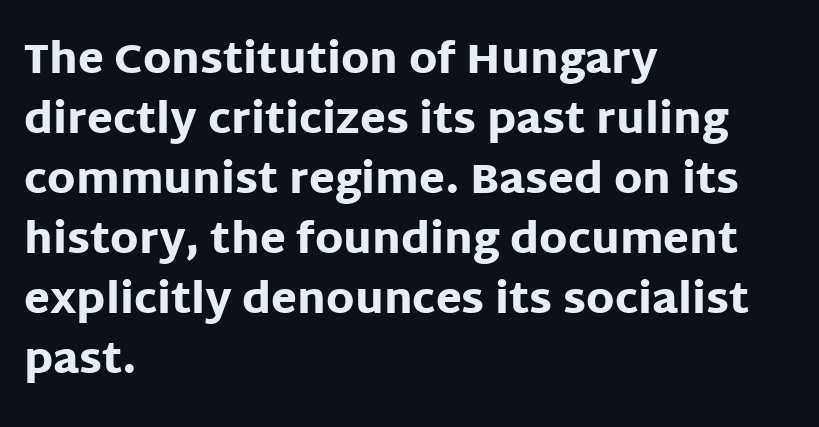
The image shows 42 px heavy sans-serif type, upright; set left-aligned, normal line spacing (1.43x), normal letter spacing, not underlined; low stroke contrast and a large x-height.
